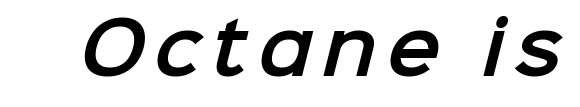
The image shows 72 px sans-serif type; set not underlined; low stroke contrast and a medium x-height.
